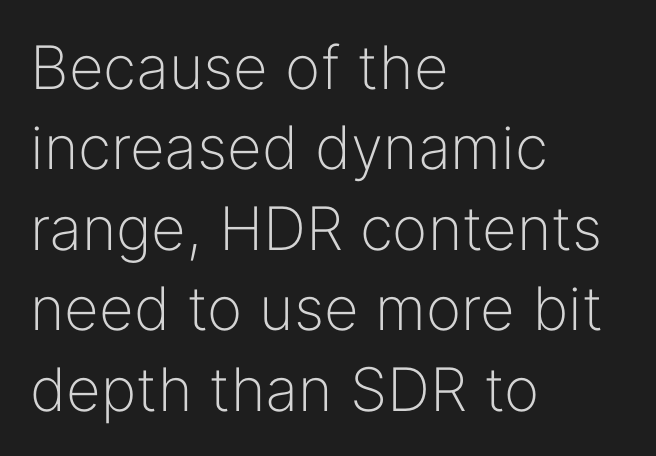
Default kerning and tracking; the words read as compact shapes. The setting favours the left margin, as ordinary paragraphs usually do. The characters display no serif detailing; their extremities are plain. Do the characters align in a grid? No, the font is proportional. Rendered with straight, roman letterforms. No letter is thick-stroked: the sample isn't bold.
